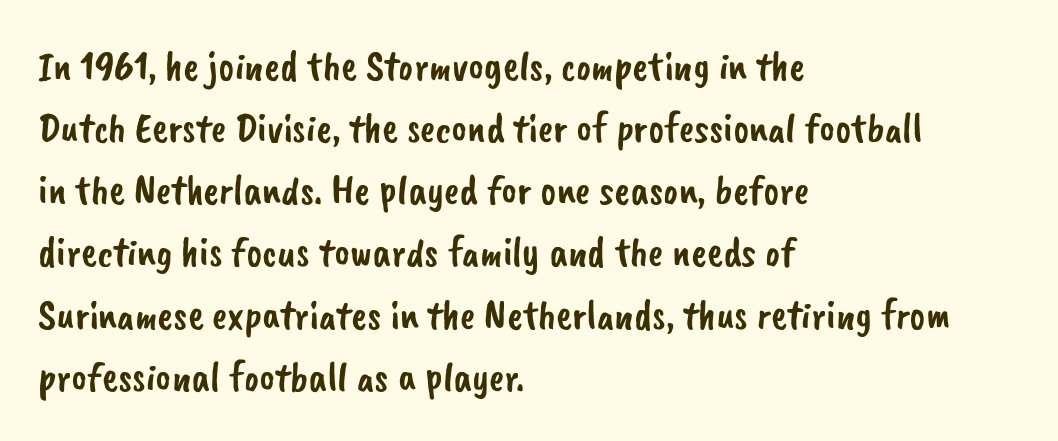
{"serif": "no", "width": "normal", "stroke_contrast": "low", "x_height": "small", "monospaced": "no", "underline": "no", "align": "left", "line_spacing": "normal", "line_spacing_ratio": 1.48, "letter_spacing": "normal", "letter_spacing_em": 0.0, "glyph_px": 42}
